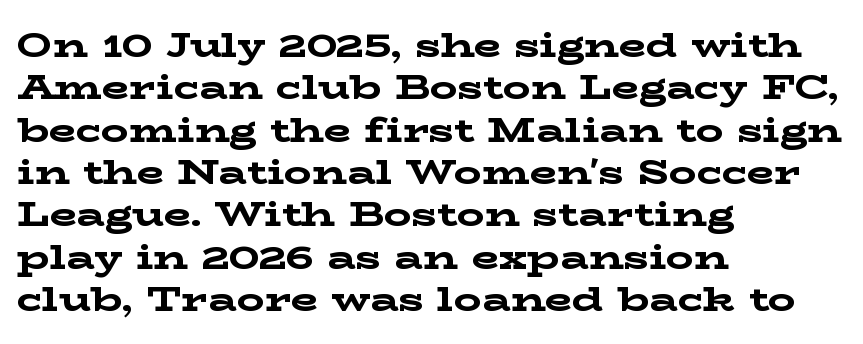
{"serif": "yes", "italic": "no", "bold": "yes", "weight": "bold", "width": "wide", "stroke_contrast": "low", "x_height": "medium", "monospaced": "no", "underline": "no", "align": "left", "line_spacing_ratio": 1.21, "letter_spacing": "normal", "letter_spacing_em": 0.0, "glyph_px": 35}
